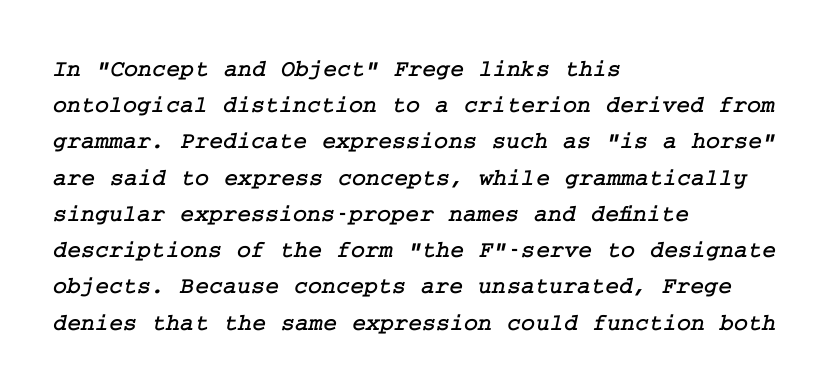
The image shows 24 px text type; set left-aligned, normal line spacing (1.51x), normal letter spacing, not underlined.
